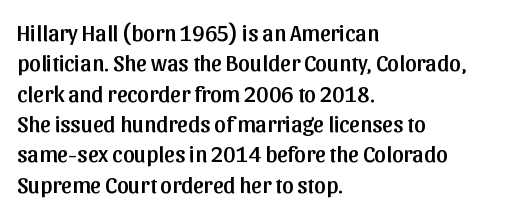
Q: Is the text italic (slanted)? A: No, it is upright.
Q: Is the text underlined? A: No.
Q: How is the paragraph aligned? A: Left-aligned.
Q: Is the spacing between letters normal or unusually wide? A: Normal.
Q: Is the spacing between lines tight, normal or loose? A: Normal.
